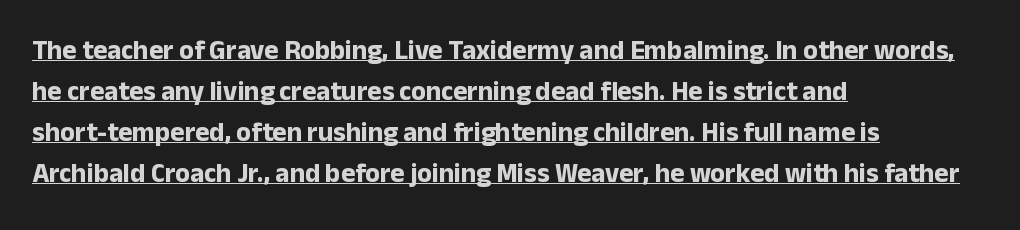
How would I describe the line gaps? Plain and ordinary. The passage shown is emphatically bold. Inter-character spacing is left at the font's built-in metrics. Notice how a bar underscores the lettering throughout. A roman cut, with each character standing at attention.
